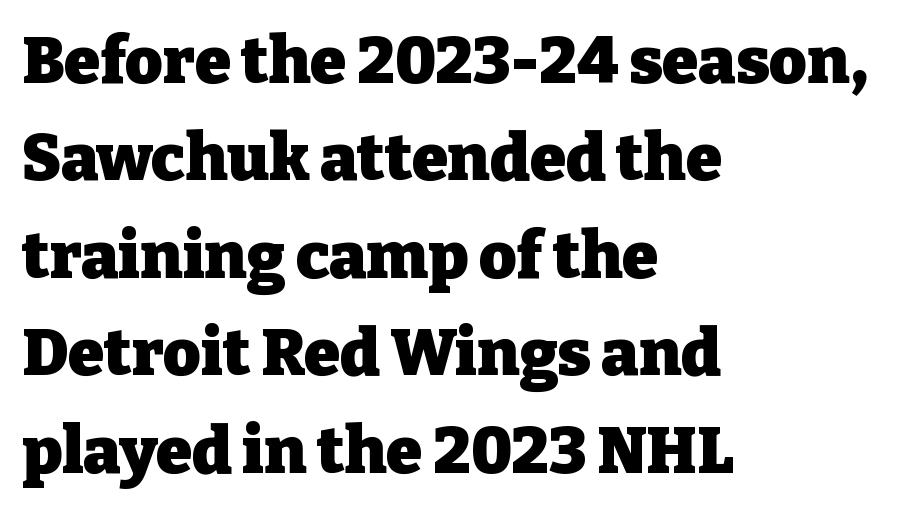
Evenly set lines give the paragraph a standard silhouette. This is heavy type, rendered in bold. This rendering features lettering with no underline. The face used here is proportionally spaced, like ordinary book or web type. Every character sits straight up, as roman type does.
